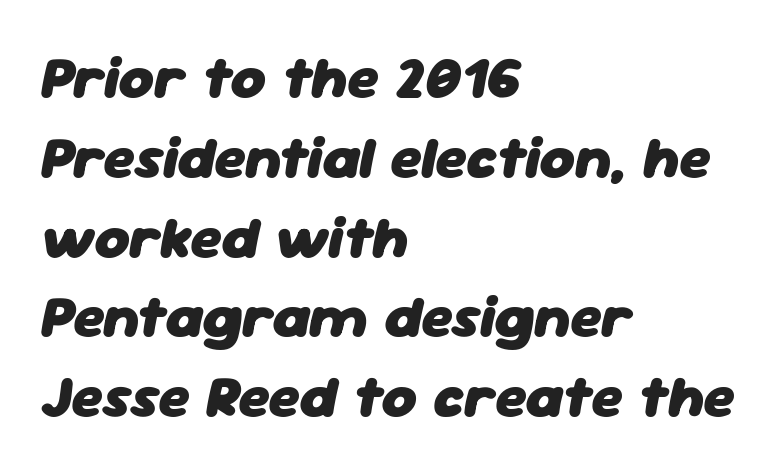
Q: Is the text bold? A: Yes.
Q: Is the text italic (slanted)? A: Yes, it leans right by about 11 degrees.
Q: Is the text underlined? A: No.
Q: How is the paragraph aligned? A: Left-aligned.
Q: Is the spacing between letters normal or unusually wide? A: Normal.
Q: Is the spacing between lines tight, normal or loose? A: Normal.
Q: Width (condensed, normal, or wide)? A: Normal.
Q: Stroke contrast? A: Low.
Q: x-height? A: Medium.
Q: Monospaced? A: No.
